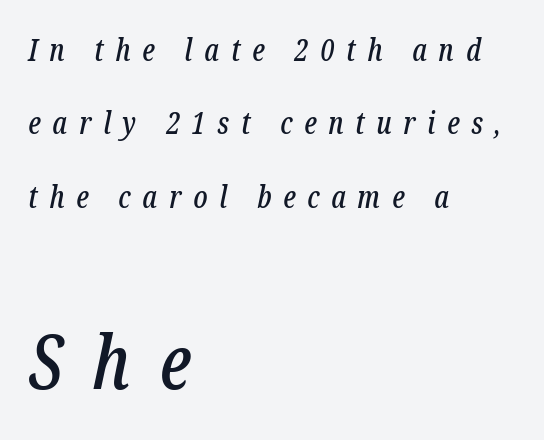
Note the varied advance widths — an 'i' is clearly narrower than an 'm'. A serif font was chosen for this passage. These lines have a slow, spaced-out rhythm from letter to letter. The strip under each line holds only bare page. Horizontal bands of white between lines are thick stripes. One-word summary of the alignment: left.
